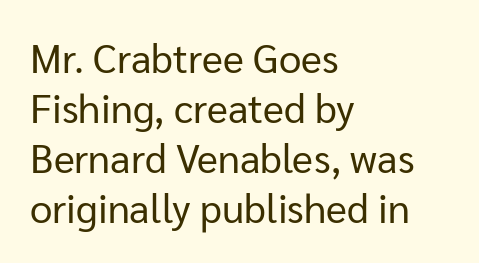
The image shows 40 px regular-weight sans-serif type, upright; set left-aligned, normal line spacing (1.25x), normal letter spacing, not underlined; low stroke contrast and a medium x-height.
